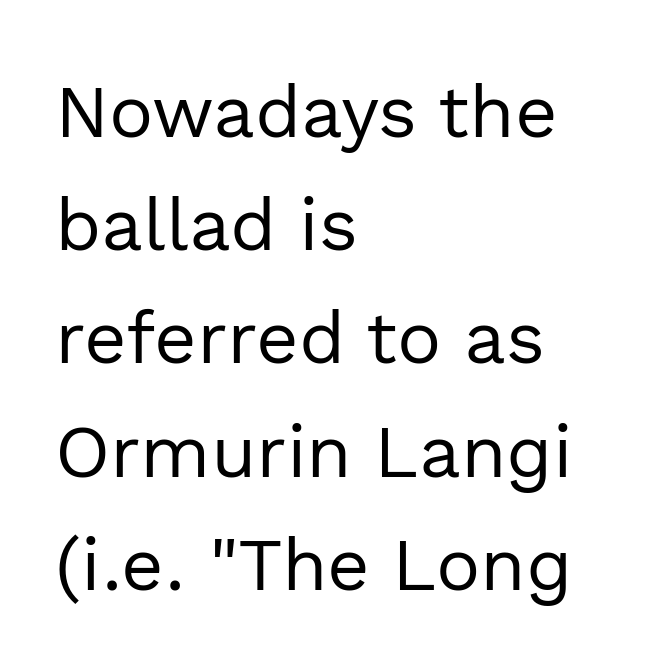
The glyphs are unaccompanied by any horizontal stroke below them. The setting favours the left margin, as ordinary paragraphs usually do. Proportional: the letters do not fall into vertical columns. Is the stroke heavy? The answer is a plain regular-or-lighter. This block has exactly the height ordinary leading produces.
